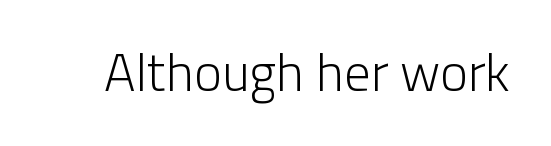
{"serif": "no", "italic": "no", "bold": "no", "weight": "light", "width": "normal", "stroke_contrast": "low", "x_height": "medium", "monospaced": "no", "underline": "no", "letter_spacing": "normal", "letter_spacing_em": 0.0, "glyph_px": 53}
